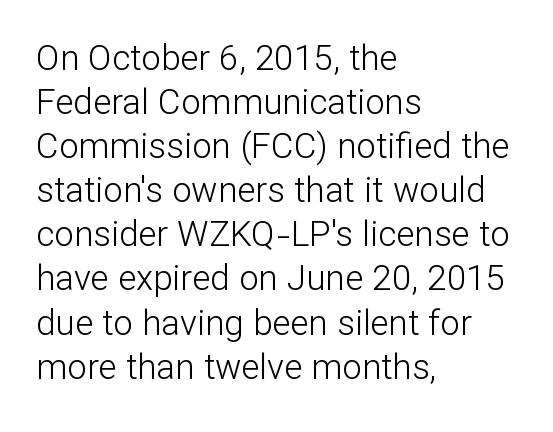
Q: Is the text bold? A: No.
Q: Is the text italic (slanted)? A: No, it is upright.
Q: Is the typeface a serif or a sans-serif typeface? A: Sans-serif.
Q: Is the text underlined? A: No.
Q: How is the paragraph aligned? A: Left-aligned.
Q: Is the spacing between letters normal or unusually wide? A: Normal.
Q: Is the spacing between lines tight, normal or loose? A: Normal.
Q: Width (condensed, normal, or wide)? A: Normal.
Q: Stroke contrast? A: Low.
Q: x-height? A: Medium.
Q: Monospaced? A: No.
